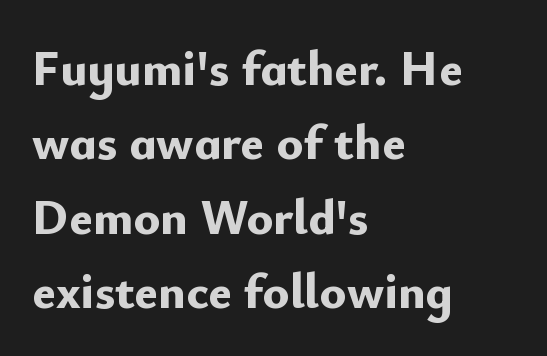
Looks like regular typesetting: each glyph gets only the width it needs. Summary of vertical rhythm: regular, with standard interline spacing. The tracking reads as untouched default to a designer's eye. This is sans-serif lettering, the kind often seen on screens and signage.
